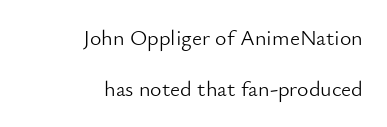
{"italic": "no", "bold": "no", "underline": "no", "align": "right", "line_spacing": "loose", "line_spacing_ratio": 2.3, "letter_spacing": "normal", "letter_spacing_em": 0.0, "glyph_px": 22}
